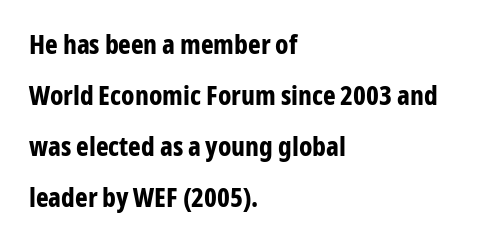
The image shows 27 px bold type, upright; set left-aligned, line spacing 1.89x, normal letter spacing, not underlined.
